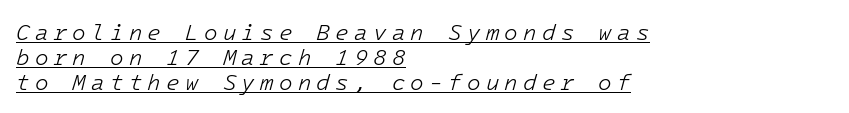
A typographer would call this underscored text. Caption: expanded tracking, letters set apart. The typeface has the unassuming heft of standard copy or less. Short and long lines alike share a common starting point at left.
